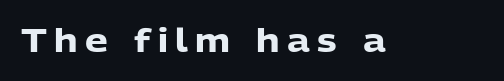
{"serif": "no", "italic": "no", "bold": "yes", "weight": "heavy", "width": "normal", "stroke_contrast": "low", "x_height": "medium", "monospaced": "no", "underline": "no", "letter_spacing": "wide", "letter_spacing_em": 0.23, "glyph_px": 32}
